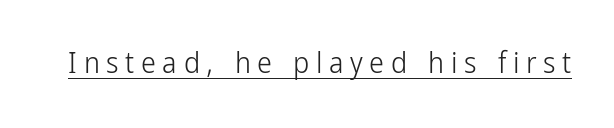
Q: Is the text bold? A: No.
Q: Is the text italic (slanted)? A: No, it is upright.
Q: Is the typeface a serif or a sans-serif typeface? A: Sans-serif.
Q: Is the text underlined? A: Yes.
Q: Is the spacing between letters normal or unusually wide? A: Unusually wide.
Q: Width (condensed, normal, or wide)? A: Condensed.
Q: Stroke contrast? A: Low.
Q: x-height? A: Medium.
Q: Monospaced? A: No.
